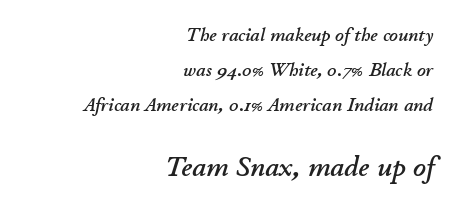
Q: Is the text italic (slanted)? A: Yes, it leans right by about 11 degrees.
Q: Is the text underlined? A: No.
Q: How is the paragraph aligned? A: Right-aligned.
Q: Is the spacing between letters normal or unusually wide? A: Normal.
Q: Which block of text is set in a larger size, the first (top) or the second (bottom)? A: The second (bottom) one.
Q: Width (condensed, normal, or wide)? A: Normal.
Q: Stroke contrast? A: Low.
Q: x-height? A: Small.
Q: Monospaced? A: No.
